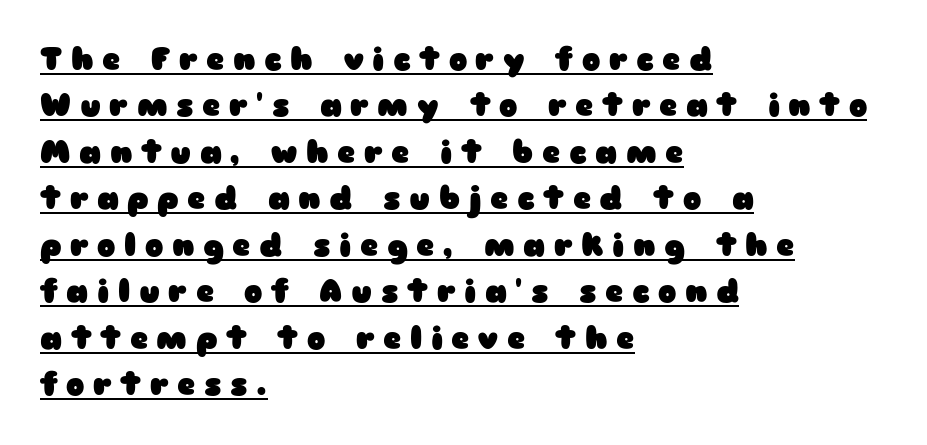
The image shows 31 px heavy, wide sans-serif type, upright; set left-aligned, normal line spacing (1.5x), unusually wide letter spacing (+0.28 em), underlined; low stroke contrast and a medium x-height.
